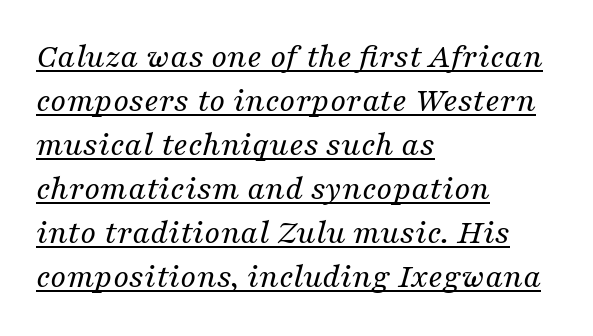
{"serif": "yes", "italic": "yes", "lean": "right", "slant_degrees": 16, "bold": "no", "weight": "regular", "width": "normal", "stroke_contrast": "medium", "x_height": "medium", "monospaced": "no", "underline": "yes", "align": "left", "line_spacing": "normal", "line_spacing_ratio": 1.26, "letter_spacing": "normal", "letter_spacing_em": 0.0, "glyph_px": 35}
